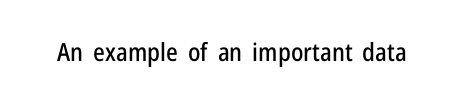
{"italic": "no", "underline": "no", "letter_spacing": "normal", "letter_spacing_em": 0.0, "glyph_px": 25}
